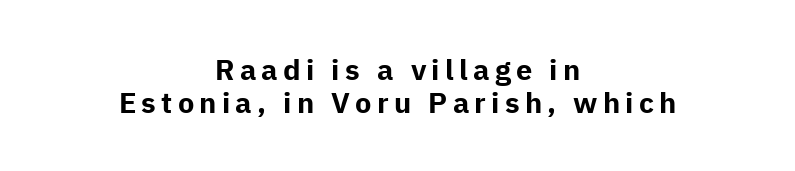
Reading down the column, the eye jumps only a short way to each next line. Reading down the block, each line starts at a different indent, mirrored at its end. Note: no serifs on the glyphs. These lines carry a lot of weight — the face is fully bold.
